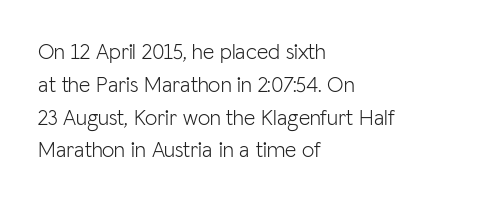
Descender tails drop into unmarked territory. Vertically, the passage feels balanced, rows spaced as you'd expect. The typesetter chose a ragged-right arrangement here. The typography opts for an upright posture over an oblique one. The rendering keeps characters at their native spacing. Stroke mass is kept to a normal reading level or below.
